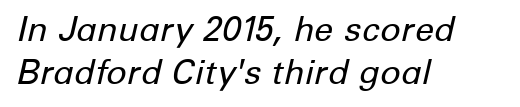
Descender tails drop into unmarked territory. These lines sit exactly where default settings would place them. This sample uses plain, unmodified letter spacing. Italic: yes, the glyphs are oblique.
